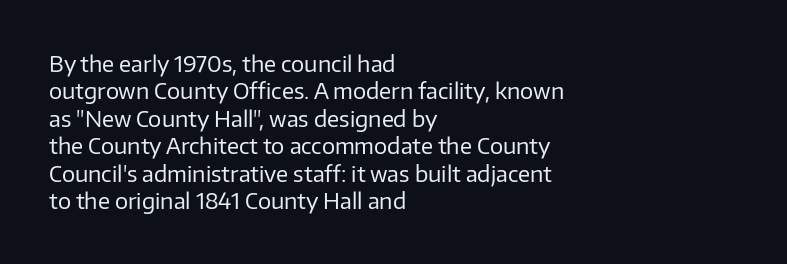
Counters stay open thanks to moderate or lighter strokes. All the whitespace from short lines collects on the right. Normally led — the rows are evenly, conventionally spaced. The glyphs are unaccompanied by any horizontal stroke below them.
